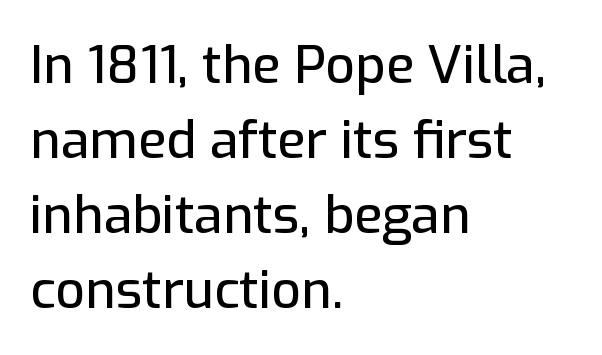
The image shows 52 px sans-serif type, upright; set left-aligned, normal line spacing (1.44x), normal letter spacing, not underlined; low stroke contrast and a medium x-height.
